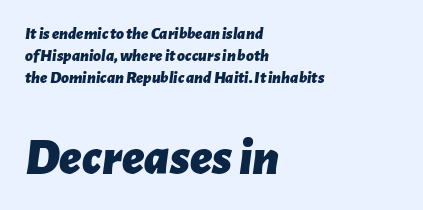
The image shows 52 px bold type, italic (leaning right); set left-aligned, normal line spacing (1.28x), normal letter spacing, not underlined; the second (bottom) block is 3.06x larger; low stroke contrast and a medium x-height.
